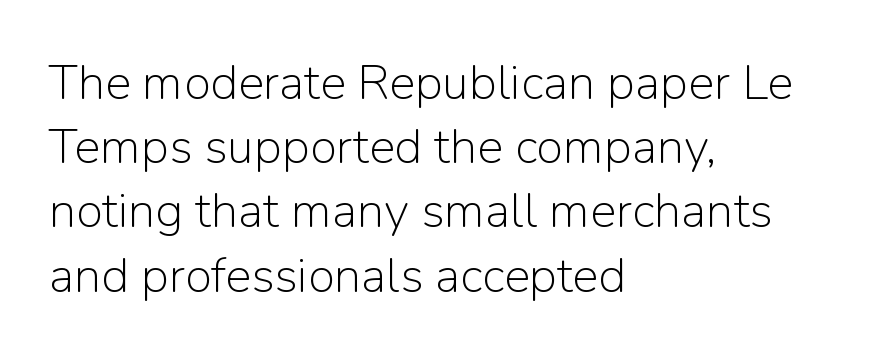
Stroke terminals: plain, sans-serif. Designer's note — italics off, roman on. Heft: none added — not bold. A typesetter would call this proportional, since set widths differ per character. The compositor pushed each line to the left boundary.
